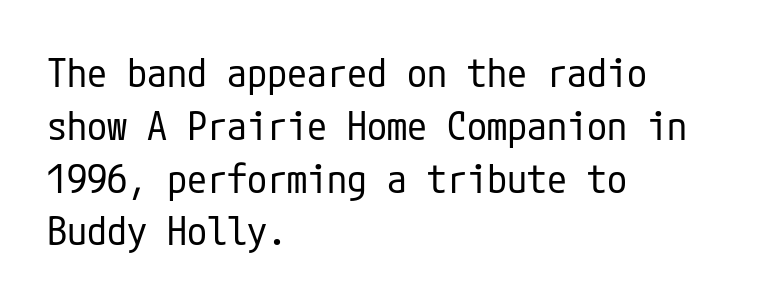
Q: Is the text bold? A: No.
Q: Is the text italic (slanted)? A: No, it is upright.
Q: Is the typeface a serif or a sans-serif typeface? A: Sans-serif.
Q: Is the text underlined? A: No.
Q: How is the paragraph aligned? A: Left-aligned.
Q: Is the spacing between letters normal or unusually wide? A: Normal.
Q: Is the spacing between lines tight, normal or loose? A: Normal.
Q: Width (condensed, normal, or wide)? A: Condensed.
Q: Stroke contrast? A: Low.
Q: x-height? A: Medium.
